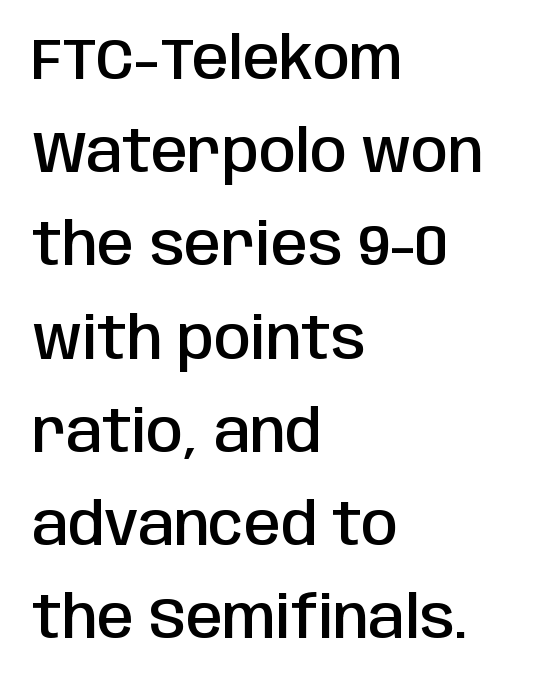
The image shows 59 px semibold, condensed sans-serif type, upright; set left-aligned, normal line spacing (1.58x), normal letter spacing, not underlined; low stroke contrast and a large x-height.
